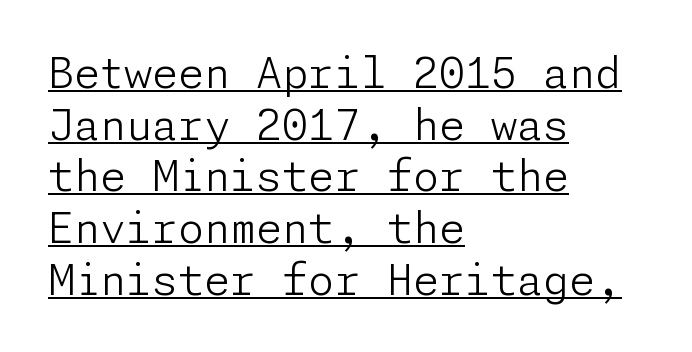
Q: Is the text bold? A: No.
Q: Is the text italic (slanted)? A: No, it is upright.
Q: Is the typeface a serif or a sans-serif typeface? A: Sans-serif.
Q: Is the text underlined? A: Yes.
Q: How is the paragraph aligned? A: Left-aligned.
Q: Is the spacing between letters normal or unusually wide? A: Normal.
Q: Width (condensed, normal, or wide)? A: Normal.
Q: Stroke contrast? A: Low.
Q: x-height? A: Medium.
